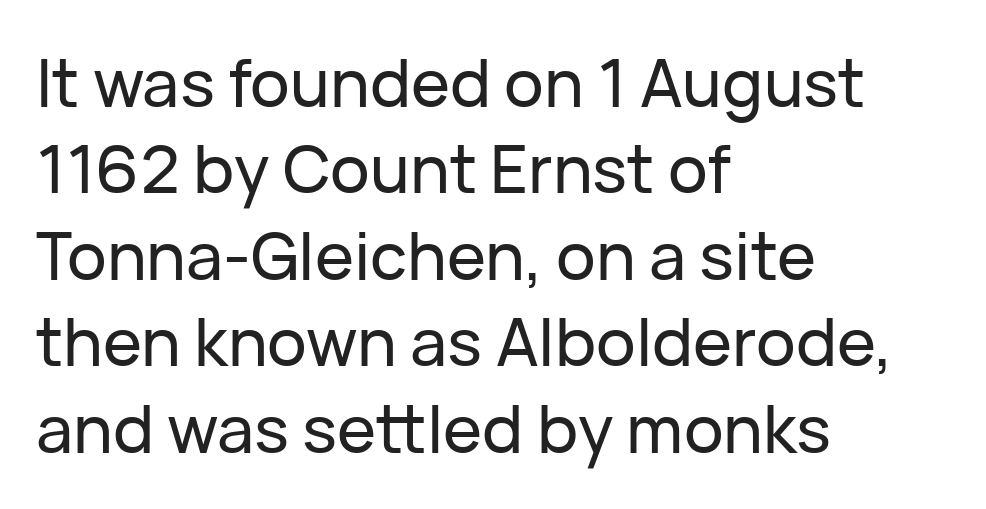
Think of a printed novel: that variable character pitch is what you see here. Short note: letters normally spaced. The paragraph has a hard left edge and a soft right edge. The passage shown is not underscored anywhere. Observe the absence of serifs on each vertical stroke in this sample. Notice how descenders clear the ascenders below comfortably — that's standard leading.
